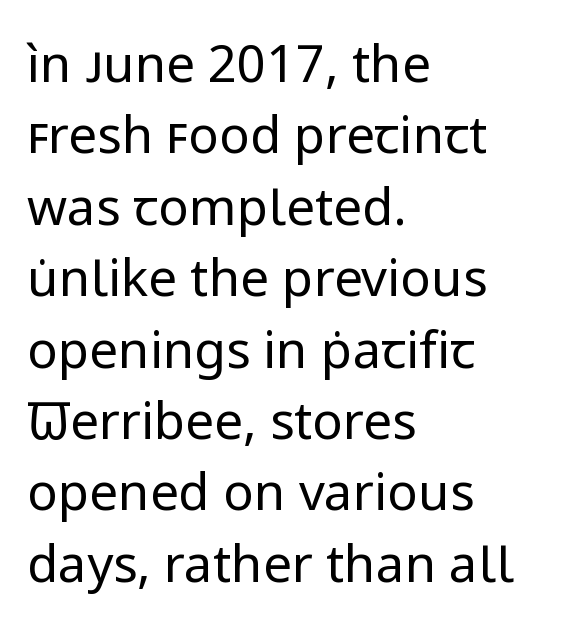
The image shows 51 px regular-weight sans-serif type, upright; set left-aligned, normal line spacing (1.4x), normal letter spacing, not underlined; low stroke contrast and a medium x-height.
